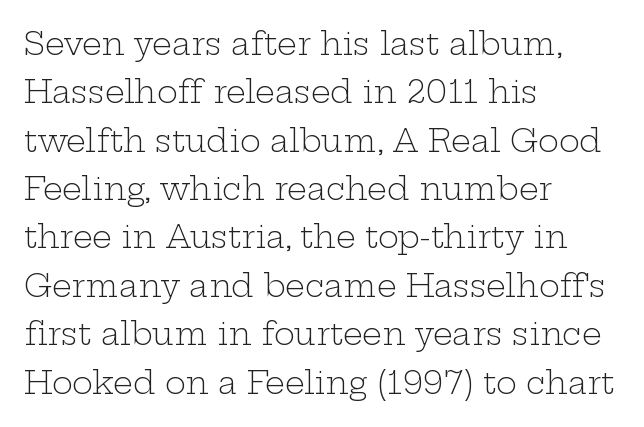
{"serif": "yes", "italic": "no", "bold": "no", "weight": "light", "width": "wide", "stroke_contrast": "low", "x_height": "medium", "monospaced": "no", "underline": "no", "align": "left", "line_spacing": "normal", "line_spacing_ratio": 1.56, "letter_spacing": "normal", "letter_spacing_em": 0.0, "glyph_px": 31}
